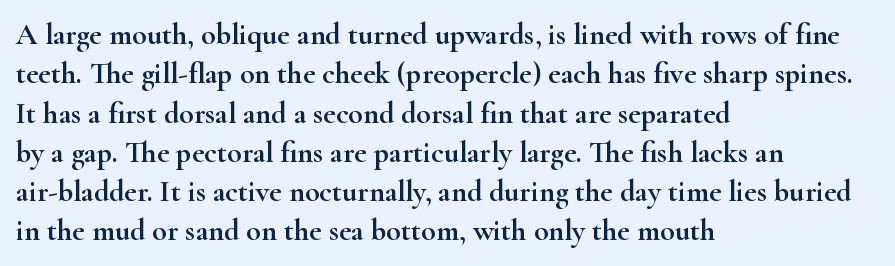
Q: Is the text italic (slanted)? A: No, it is upright.
Q: Is the typeface a serif or a sans-serif typeface? A: Serif.
Q: Is the text underlined? A: No.
Q: How is the paragraph aligned? A: Left-aligned.
Q: Is the spacing between letters normal or unusually wide? A: Normal.
Q: Is the spacing between lines tight, normal or loose? A: Normal.
Q: Width (condensed, normal, or wide)? A: Wide.
Q: Stroke contrast? A: High.
Q: x-height? A: Small.
Q: Monospaced? A: No.
